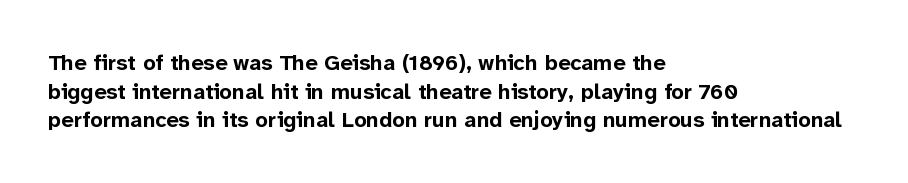
Q: Is the text bold? A: Yes.
Q: Is the text italic (slanted)? A: No, it is upright.
Q: Is the text underlined? A: No.
Q: How is the paragraph aligned? A: Left-aligned.
Q: Is the spacing between letters normal or unusually wide? A: Normal.
Q: Is the spacing between lines tight, normal or loose? A: Normal.
